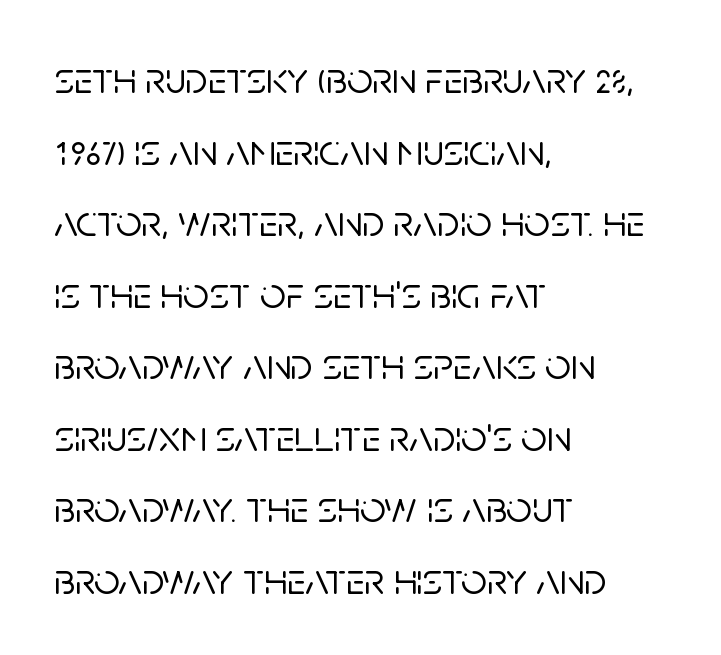
{"serif": "no", "italic": "no", "width": "normal", "stroke_contrast": "low", "x_height": "large", "monospaced": "no", "underline": "no", "align": "left", "line_spacing": "normal", "line_spacing_ratio": 1.59, "letter_spacing": "normal", "letter_spacing_em": 0.0, "glyph_px": 45}
